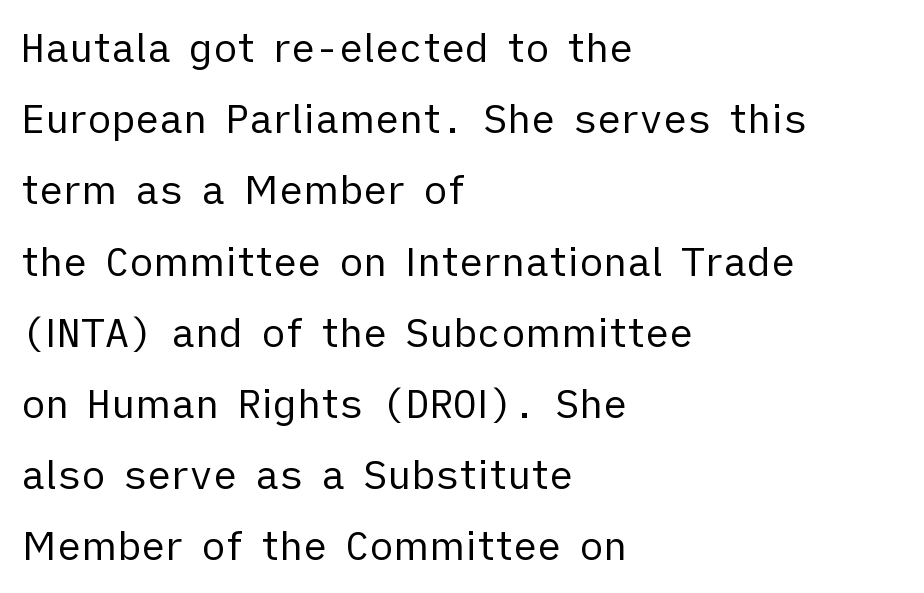
The image shows 40 px regular-weight sans-serif type, upright; set left-aligned, line spacing 1.78x, normal letter spacing, not underlined; low stroke contrast and a medium x-height.
